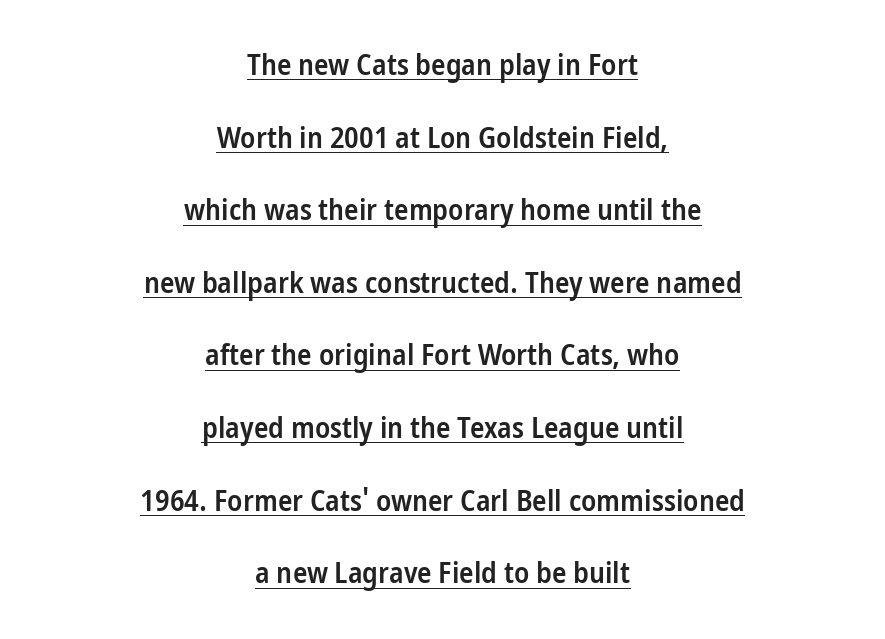
The image shows 30 px semibold, condensed sans-serif type, upright; set centered, loose line spacing (2.42x), normal letter spacing, underlined; low stroke contrast and a medium x-height.
